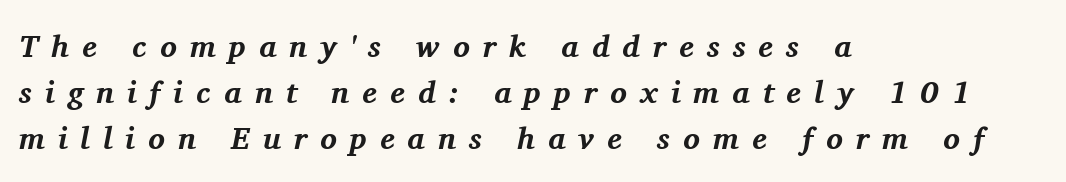
Q: Is the text bold? A: Yes.
Q: Is the text italic (slanted)? A: Yes, it leans right by about 11 degrees.
Q: Is the typeface a serif or a sans-serif typeface? A: Serif.
Q: Is the text underlined? A: No.
Q: How is the paragraph aligned? A: Left-aligned.
Q: Is the spacing between letters normal or unusually wide? A: Unusually wide.
Q: Is the spacing between lines tight, normal or loose? A: Normal.
Q: Width (condensed, normal, or wide)? A: Normal.
Q: Stroke contrast? A: Medium.
Q: x-height? A: Medium.
Q: Monospaced? A: No.
